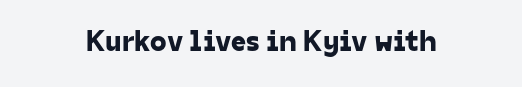
The image shows 30 px sans-serif type; set normal letter spacing, not underlined; low stroke contrast and a medium x-height.
